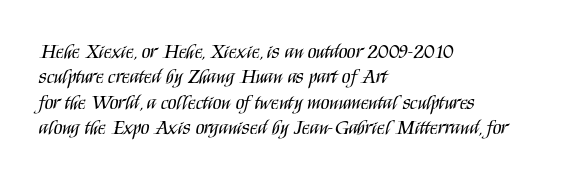
Q: Is the text bold? A: No.
Q: Is the text italic (slanted)? A: Yes.
Q: Is the text underlined? A: No.
Q: How is the paragraph aligned? A: Left-aligned.
Q: Is the spacing between letters normal or unusually wide? A: Normal.
Q: Is the spacing between lines tight, normal or loose? A: Normal.
